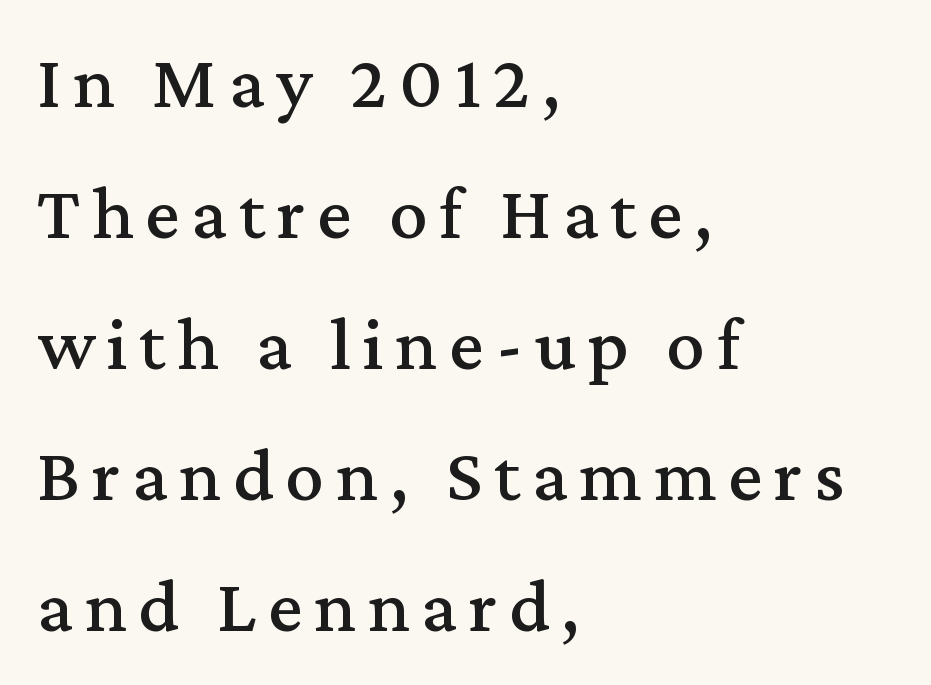
{"serif": "yes", "italic": "no", "width": "normal", "stroke_contrast": "medium", "x_height": "medium", "monospaced": "no", "underline": "no", "align": "left", "line_spacing": "normal", "line_spacing_ratio": 1.7, "glyph_px": 77}
